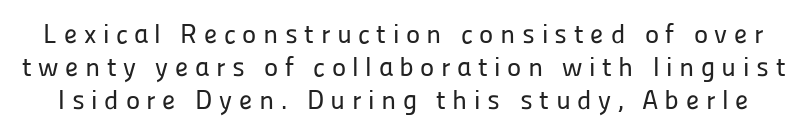
Posture: upright roman. This rendering features lettering with no underline. Is the letter spacing exaggerated? Yes — the characters are pushed far apart.
